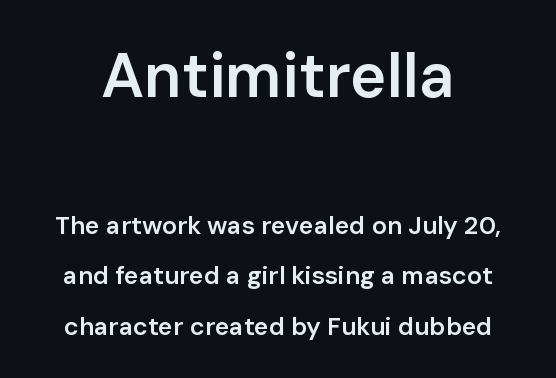
Q: Is the text bold? A: Semi-bold.
Q: Is the text italic (slanted)? A: No, it is upright.
Q: Is the typeface a serif or a sans-serif typeface? A: Sans-serif.
Q: Is the text underlined? A: No.
Q: Is the spacing between letters normal or unusually wide? A: Normal.
Q: Is the spacing between lines tight, normal or loose? A: Loose.
Q: Which block of text is set in a larger size, the first (top) or the second (bottom)? A: The first (top) one.
Q: Width (condensed, normal, or wide)? A: Normal.
Q: Stroke contrast? A: Low.
Q: x-height? A: Medium.
Q: Monospaced? A: No.
